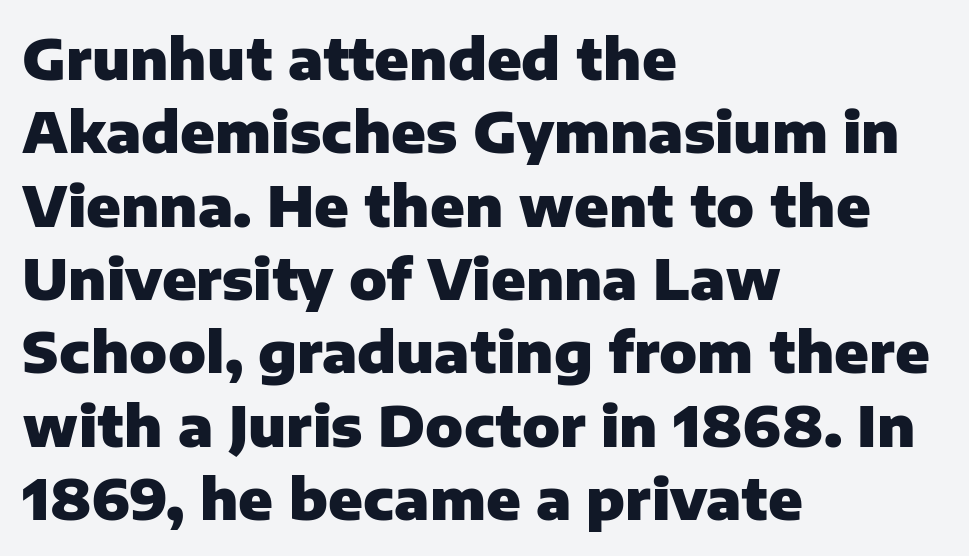
The image shows 56 px heavy sans-serif type, upright; set left-aligned, normal line spacing (1.31x), normal letter spacing, not underlined; low stroke contrast and a medium x-height.
